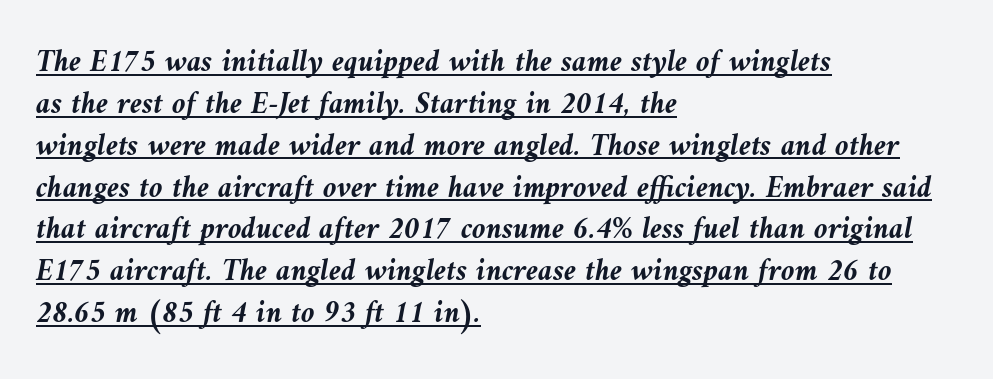
The image shows 31 px semibold type, italic (leaning left); set left-aligned, normal line spacing (1.35x), normal letter spacing, underlined; medium stroke contrast and a medium x-height.
